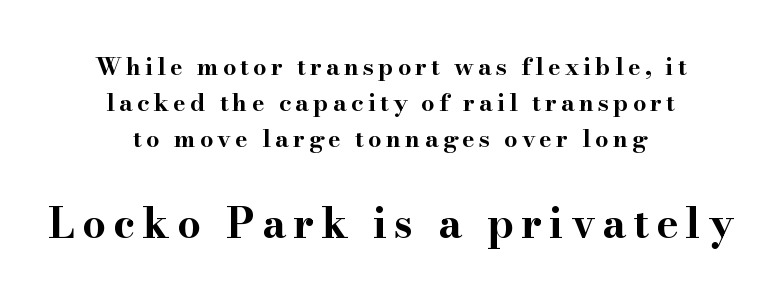
The axis of the letterforms is exactly vertical. Weight: bold. In CSS terms this would be text-align: center. The glyphs are unaccompanied by any horizontal stroke below them. Horizontal bands of white between lines are of average thickness. Which of the two is more prominent by size? The second, at the bottom.
